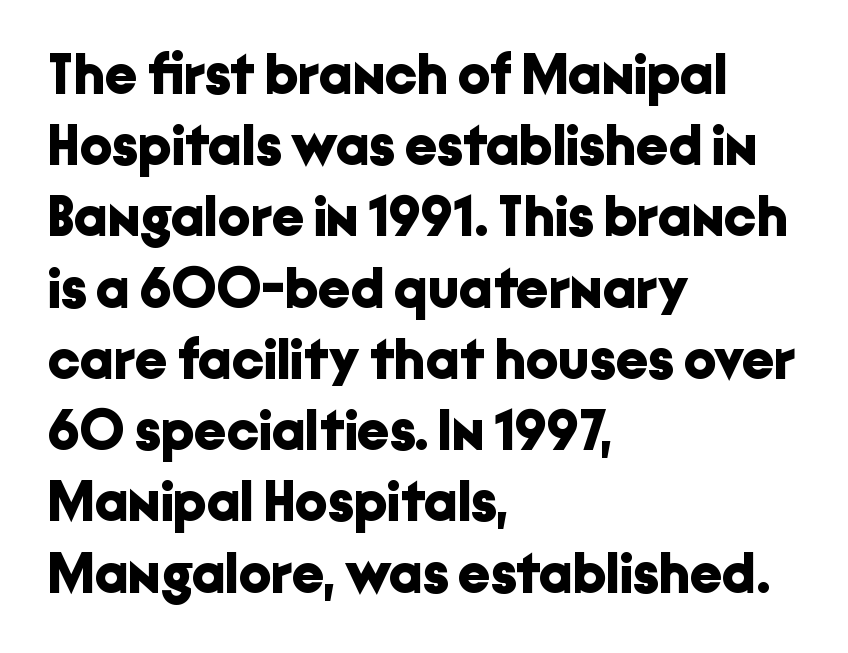
The image shows 57 px bold sans-serif type, upright; set left-aligned, normal line spacing (1.25x), normal letter spacing, not underlined; low stroke contrast and a medium x-height.
